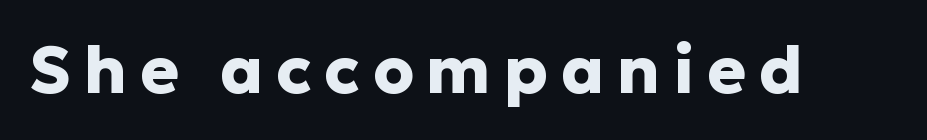
Is this a fixed-width face? No — the glyphs have proportional, varying widths. This sample uses a sans-serif face. Ascenders rise straight up at ninety degrees. Each row of text sits above clean, open space. Letter spacing: wide.
